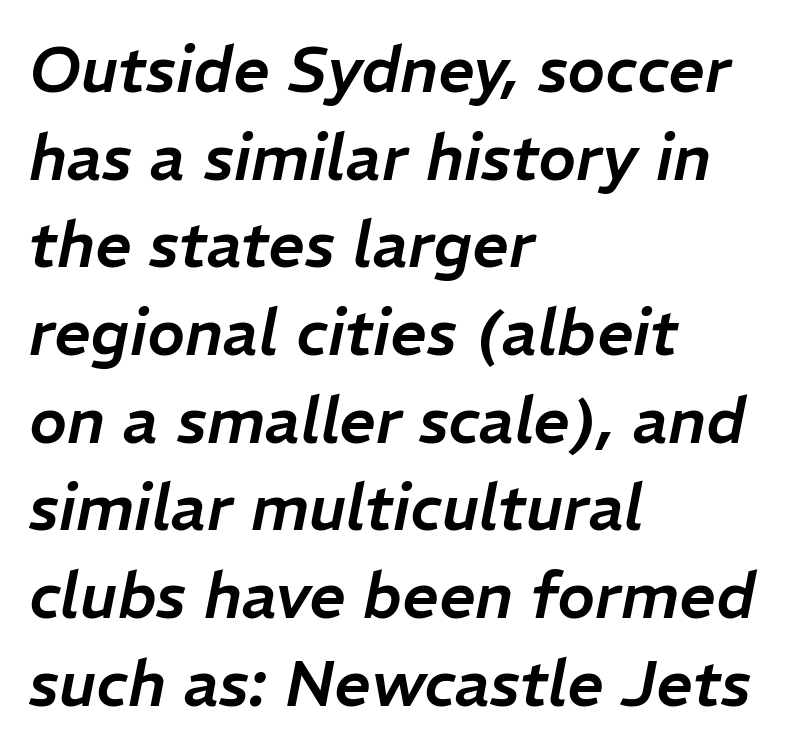
Does extra space separate the letters? No, they use regular spacing. Only glyphs here, with clear space below each row. A typesetter would call this proportional, since set widths differ per character. Each line starts at the same left margin while the right side varies. The typography opts for an oblique posture over an upright one. Regarding leading, the lines here are spaced in the standard way.
